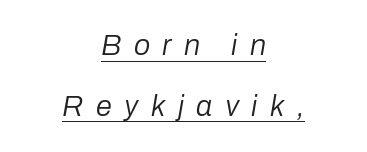
Is this a fixed-width face? No — the glyphs have proportional, varying widths. Style check: oblique. Glance below the letters and you will spot a drawn line. Quick note: interline space is abundant.
